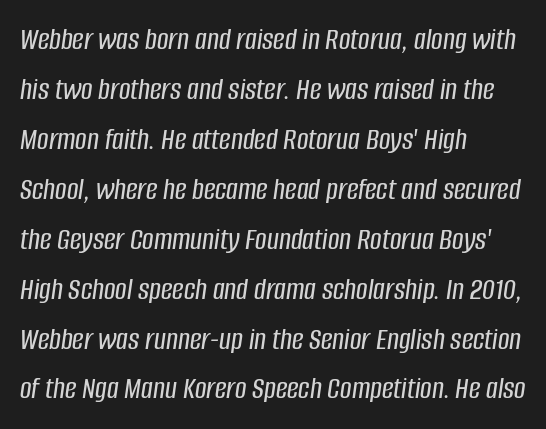
Left-aligned paragraph, ragged on the right. One glance says typical: line gaps are just what's usual. The text carries the slant typical of an italic or oblique font. Compared with typical body copy, the letter spacing here is the same. Beneath every word, the page is bare. Is this a fixed-width face? No — the glyphs have proportional, varying widths.
